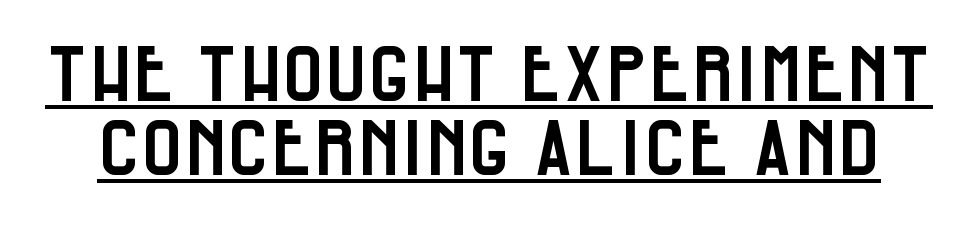
{"serif": "no", "italic": "no", "width": "condensed", "stroke_contrast": "low", "x_height": "large", "monospaced": "no", "underline": "yes", "line_spacing": "tight", "line_spacing_ratio": 0.96, "letter_spacing": "normal", "letter_spacing_em": 0.0, "glyph_px": 77}
